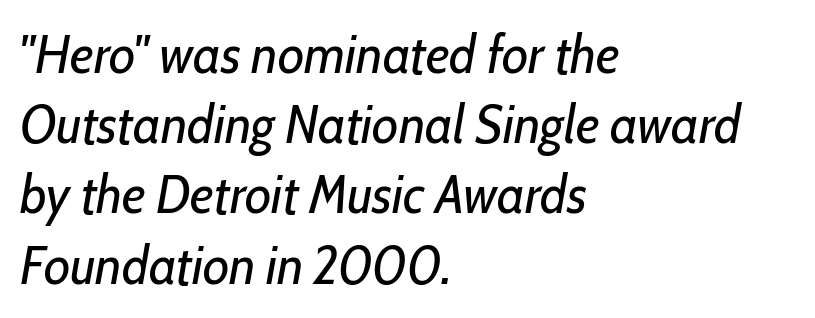
The rag falls on the right side of this text block. This rendering features lettering with no underline. Reading down the column, the eye jumps a familiar distance to each next line. Look at the tracking — it's just the regular setting, nothing added. This is not heavy type; no bold has been used. Do the characters align in a grid? No, the font is proportional.
